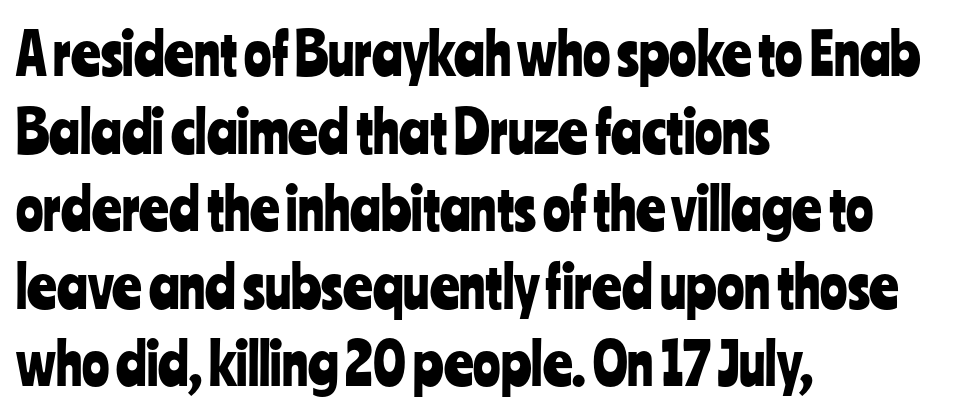
Here the designer chose a conventional face with non-uniform glyph widths. Check under the words: just untouched page. A typesetter would label this face a sans. Inter-character spacing is left at the font's built-in metrics. The type sits square on the baseline with zero lean.
